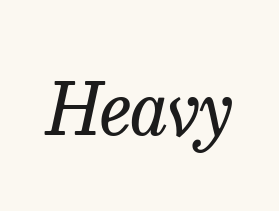
The image shows 72 px regular-weight serif type, italic (leaning right); set normal letter spacing, not underlined; low stroke contrast and a medium x-height.
